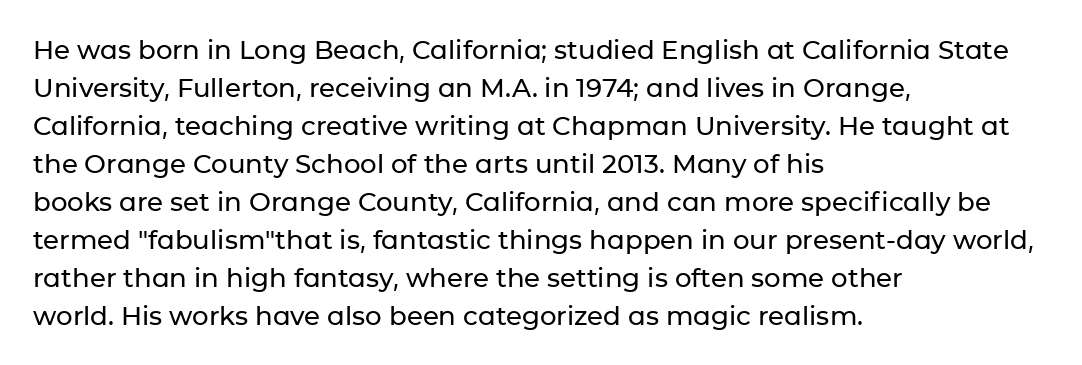
{"italic": "no", "underline": "no", "align": "left", "line_spacing": "normal", "line_spacing_ratio": 1.46, "letter_spacing": "normal", "letter_spacing_em": 0.0, "glyph_px": 26}
